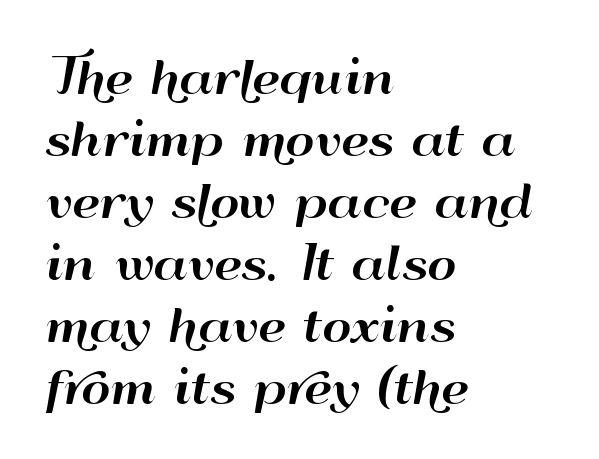
Q: Is the text italic (slanted)? A: Yes.
Q: Is the typeface a serif or a sans-serif typeface? A: Sans-serif.
Q: Is the text underlined? A: No.
Q: How is the paragraph aligned? A: Left-aligned.
Q: Is the spacing between letters normal or unusually wide? A: Normal.
Q: Is the spacing between lines tight, normal or loose? A: Normal.
Q: Width (condensed, normal, or wide)? A: Wide.
Q: Stroke contrast? A: High.
Q: x-height? A: Small.
Q: Monospaced? A: No.
